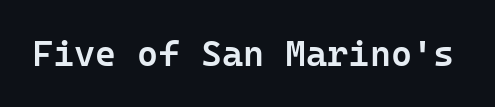
Q: Is the text bold? A: Semi-bold.
Q: Is the text italic (slanted)? A: No, it is upright.
Q: Is the typeface a serif or a sans-serif typeface? A: Sans-serif.
Q: Is the text underlined? A: No.
Q: Is the spacing between letters normal or unusually wide? A: Normal.
Q: Width (condensed, normal, or wide)? A: Normal.
Q: Stroke contrast? A: Low.
Q: x-height? A: Medium.
Q: Monospaced? A: Yes.
